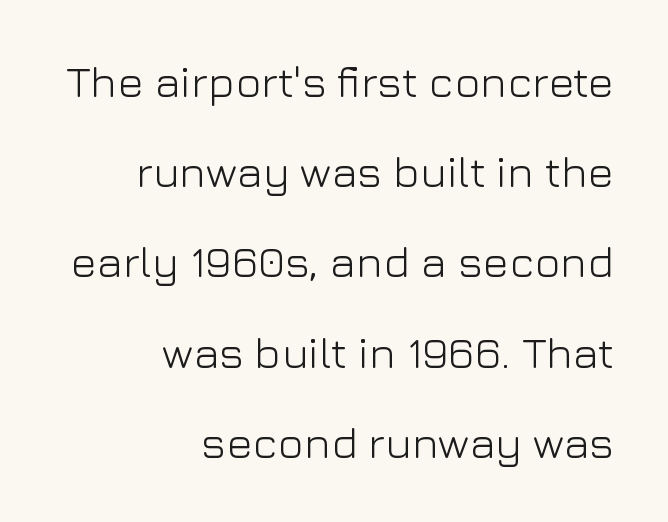
{"serif": "no", "italic": "no", "bold": "no", "weight": "light", "width": "normal", "stroke_contrast": "low", "x_height": "medium", "monospaced": "no", "underline": "no", "align": "right", "line_spacing": "loose", "line_spacing_ratio": 2.05, "letter_spacing": "normal", "letter_spacing_em": 0.0, "glyph_px": 44}
